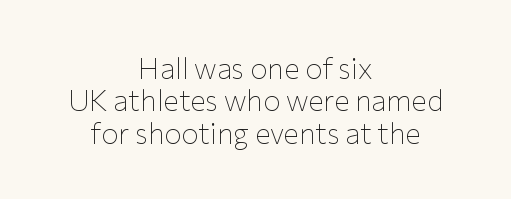
The image shows 29 px thin sans-serif type, upright; set centered, tight line spacing (1.12x), normal letter spacing, not underlined; low stroke contrast and a medium x-height.
